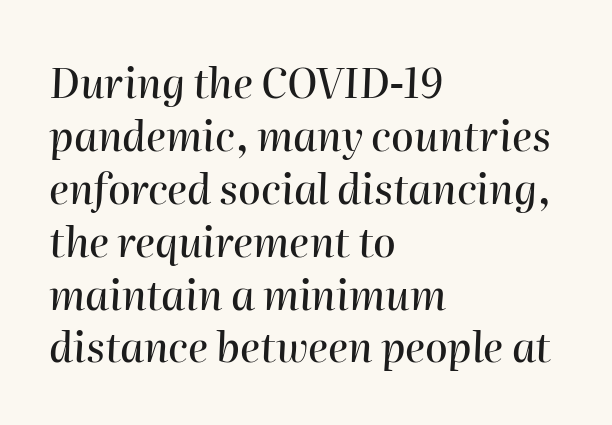
Q: Is the text italic (slanted)? A: Yes, it leans right by about 2 degrees.
Q: Is the text underlined? A: No.
Q: How is the paragraph aligned? A: Left-aligned.
Q: Is the spacing between letters normal or unusually wide? A: Normal.
Q: Is the spacing between lines tight, normal or loose? A: Normal.
Q: Width (condensed, normal, or wide)? A: Normal.
Q: Stroke contrast? A: High.
Q: x-height? A: Medium.
Q: Monospaced? A: No.
